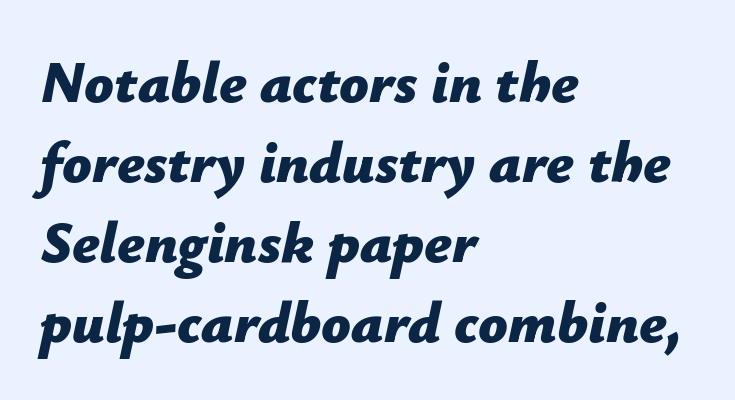
The baseline area is clear. Whoever set this chose a conventional vertical rhythm. Summary of weight: heavy, a full bold. This sample has the flowing, uneven cadence of proportional lettering. This sample uses plain, unmodified letter spacing. The paragraph has a hard left edge and a soft right edge.
